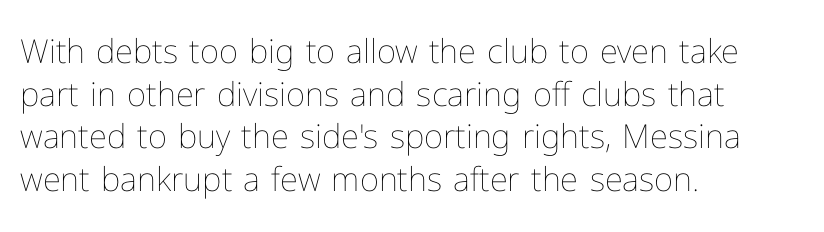
Looks like regular typesetting: each glyph gets only the width it needs. Characters follow at the spacing the type designer built in. This is not heavy type; no bold has been used. The leading is moderate, giving the passage an even texture.
